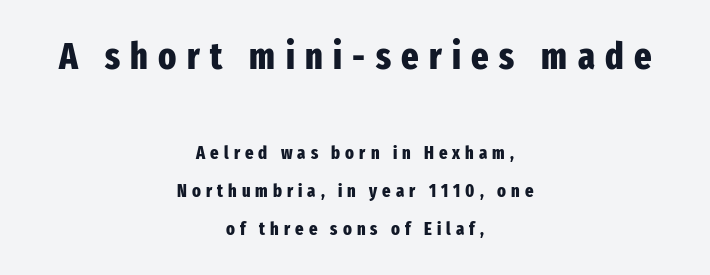
{"serif": "no", "italic": "no", "bold": "yes", "weight": "heavy", "width": "condensed", "stroke_contrast": "low", "x_height": "medium", "monospaced": "no", "underline": "no", "align": "center", "line_spacing": "loose", "line_spacing_ratio": 2.12, "letter_spacing": "wide", "letter_spacing_em": 0.28, "larger_block": "first", "size_ratio": 2.06, "glyph_px": 37}
